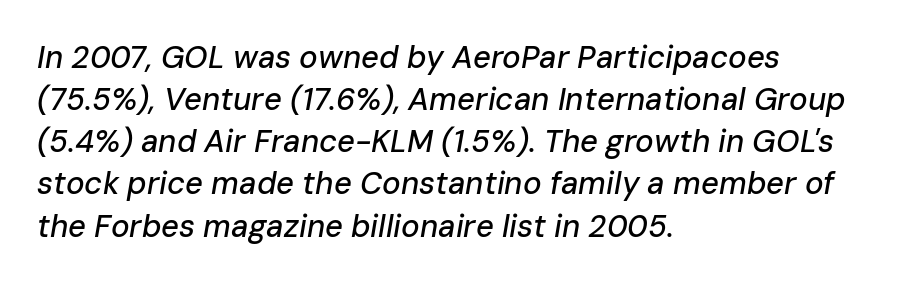
Q: Is the text italic (slanted)? A: Yes, it leans right by about 10 degrees.
Q: Is the text underlined? A: No.
Q: How is the paragraph aligned? A: Left-aligned.
Q: Is the spacing between letters normal or unusually wide? A: Normal.
Q: Is the spacing between lines tight, normal or loose? A: Normal.
Q: Width (condensed, normal, or wide)? A: Normal.
Q: Stroke contrast? A: Low.
Q: x-height? A: Medium.
Q: Monospaced? A: No.
